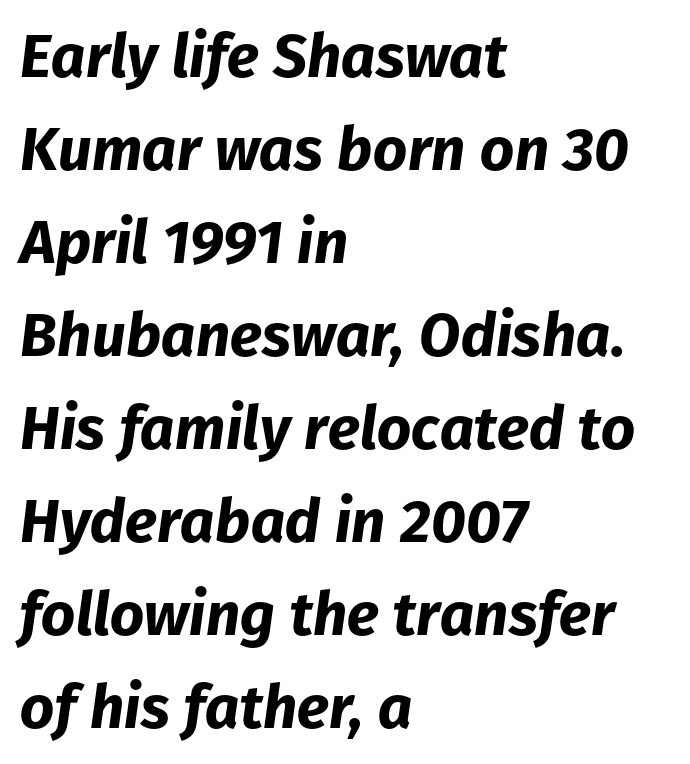
{"italic": "yes", "lean": "right", "slant_degrees": 8, "bold": "yes", "weight": "bold", "width": "normal", "stroke_contrast": "low", "x_height": "medium", "monospaced": "no", "underline": "no", "align": "left", "line_spacing": "normal", "line_spacing_ratio": 1.55, "letter_spacing": "normal", "letter_spacing_em": 0.0, "glyph_px": 60}
